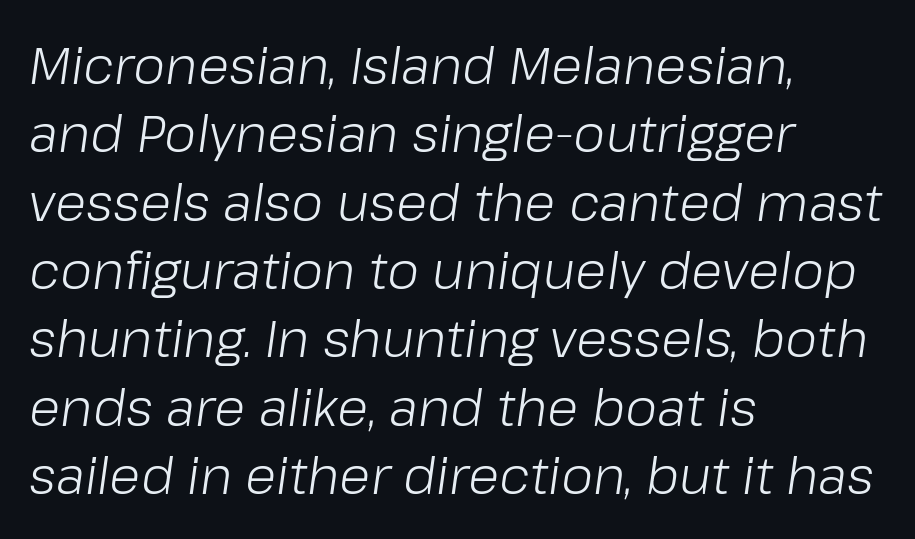
Q: Is the text bold? A: No.
Q: Is the text italic (slanted)? A: Yes, it leans right by about 8 degrees.
Q: Is the text underlined? A: No.
Q: How is the paragraph aligned? A: Left-aligned.
Q: Is the spacing between letters normal or unusually wide? A: Normal.
Q: Is the spacing between lines tight, normal or loose? A: Normal.
Q: Width (condensed, normal, or wide)? A: Normal.
Q: Stroke contrast? A: Low.
Q: x-height? A: Medium.
Q: Monospaced? A: No.
